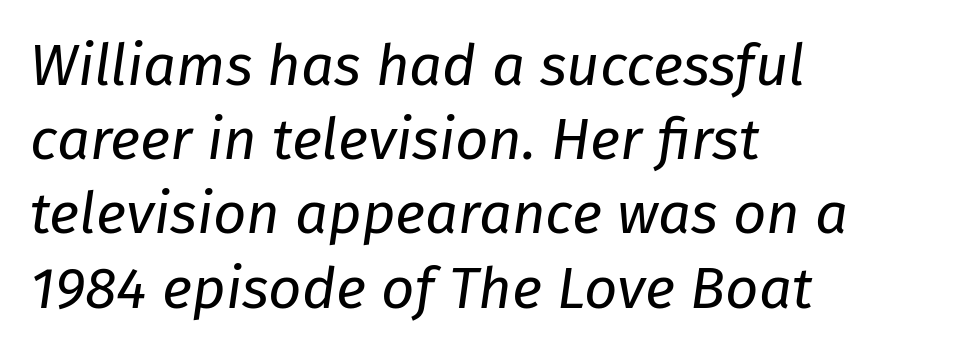
Q: Is the text bold? A: No.
Q: Is the text italic (slanted)? A: Yes, it leans right by about 8 degrees.
Q: Is the text underlined? A: No.
Q: How is the paragraph aligned? A: Left-aligned.
Q: Is the spacing between letters normal or unusually wide? A: Normal.
Q: Is the spacing between lines tight, normal or loose? A: Normal.
Q: Width (condensed, normal, or wide)? A: Normal.
Q: Stroke contrast? A: Low.
Q: x-height? A: Medium.
Q: Monospaced? A: No.
